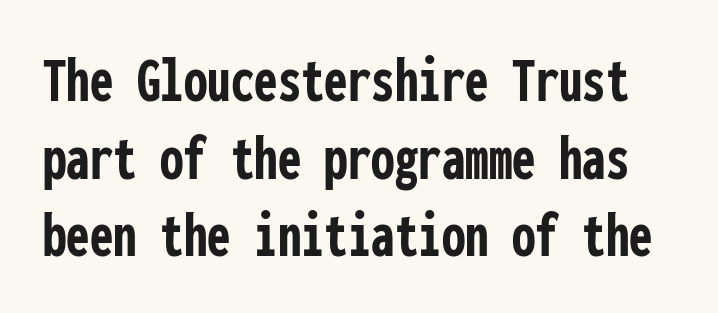
Examine the stroke ends and you'll find no serifs. These lines were composed using upright roman letters. These lines carry a lot of weight — the face is fully bold. Decoration check: the copy has no underline. The rendering uses typewriter-style spacing with identical character cells. Between one letter and the next there's only the usual sliver of space.
